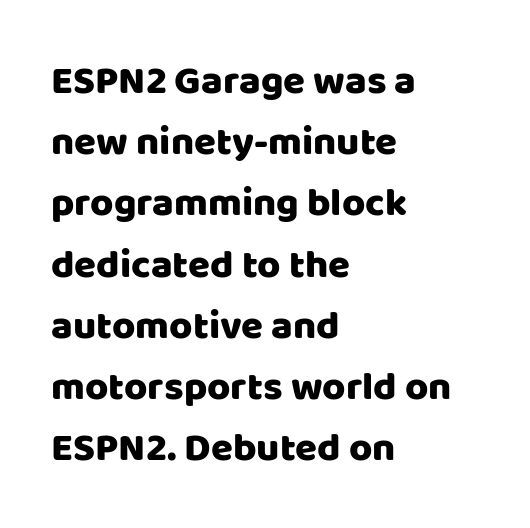
Check under the words: just untouched page. Leading: standard. Between one letter and the next there's only the usual sliver of space. Note the varied advance widths — an 'i' is clearly narrower than an 'm'.
